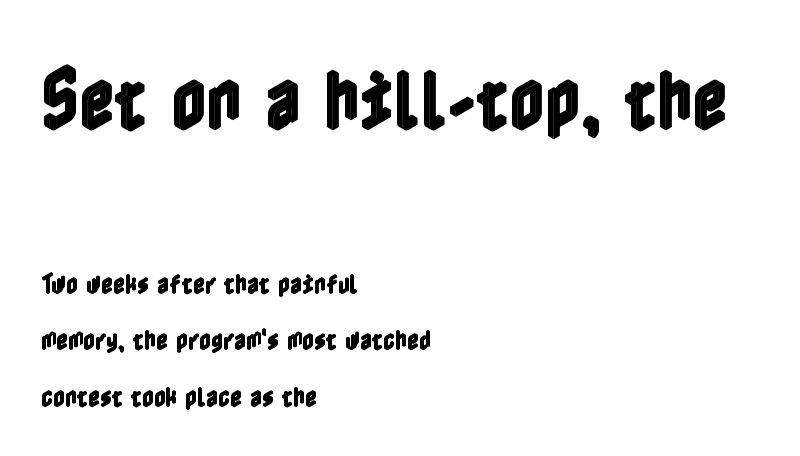
Size contrast runs from large at the top to small at the bottom. Check the space under the baseline: it is left empty. Where is the straight margin? On the left. Nothing unusual about the tracking: characters are spaced as the font intends.
